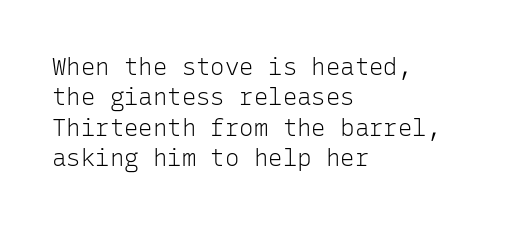
The type sits square on the baseline with zero lean. Only glyphs here, with clear space below each row. This sample is left-justified, so line endings fall wherever the words run out. Nothing unusual about the tracking: characters are spaced as the font intends. No extra ink here — the face is not bold.
